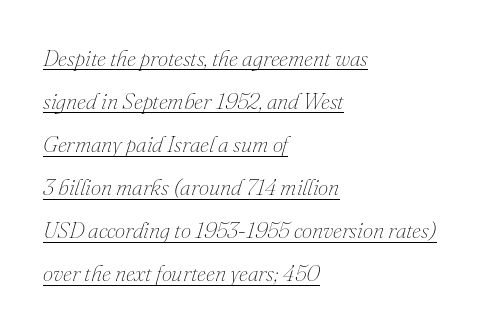
Tall strokes in this sample are angled rather than plumb. One-word summary of the alignment: left. These characters rest on top of a visible drawn line. The strokes are not fattened; the text isn't bold. The gaps between neighbouring characters are ordinary and unremarkable.
